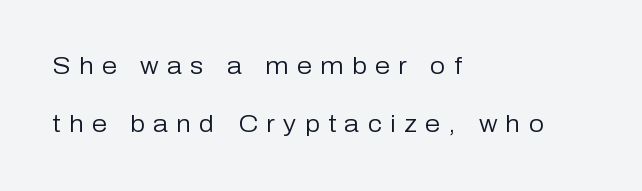
Q: Is the text bold? A: No.
Q: Is the text italic (slanted)? A: No, it is upright.
Q: Is the text underlined? A: No.
Q: How is the paragraph aligned? A: Left-aligned.
Q: Is the spacing between letters normal or unusually wide? A: Unusually wide.
Q: Is the spacing between lines tight, normal or loose? A: Loose.
